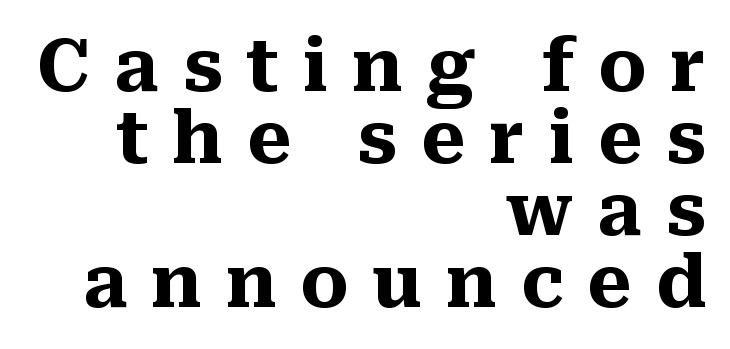
Q: Is the text bold? A: Yes.
Q: Is the text italic (slanted)? A: No, it is upright.
Q: Is the typeface a serif or a sans-serif typeface? A: Serif.
Q: Is the text underlined? A: No.
Q: How is the paragraph aligned? A: Right-aligned.
Q: Is the spacing between letters normal or unusually wide? A: Unusually wide.
Q: Is the spacing between lines tight, normal or loose? A: Tight.
Q: Width (condensed, normal, or wide)? A: Normal.
Q: Stroke contrast? A: Medium.
Q: x-height? A: Medium.
Q: Monospaced? A: No.
